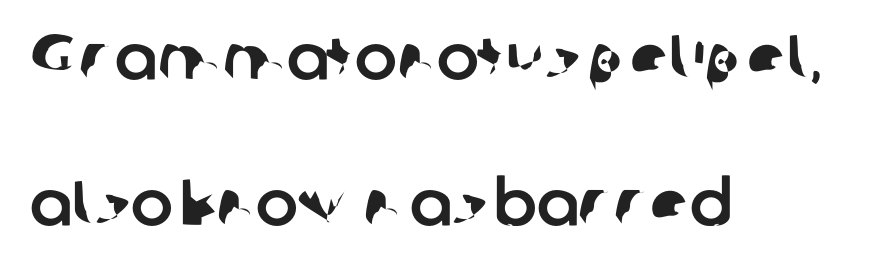
Baseline-to-baseline distance is far greater than the letter height. This rendering features lettering with no underline. Nope, no serifs anywhere on these letters. These lines are rendered in a variable-pitch font. The text block is weighted toward the left margin, trailing off unevenly rightward. The tracking reads as untouched default to a designer's eye.
